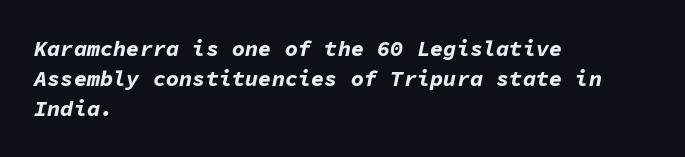
The image shows 22 px bold type, italic (leaning right); set left-aligned, normal line spacing (1.37x), normal letter spacing, not underlined.
